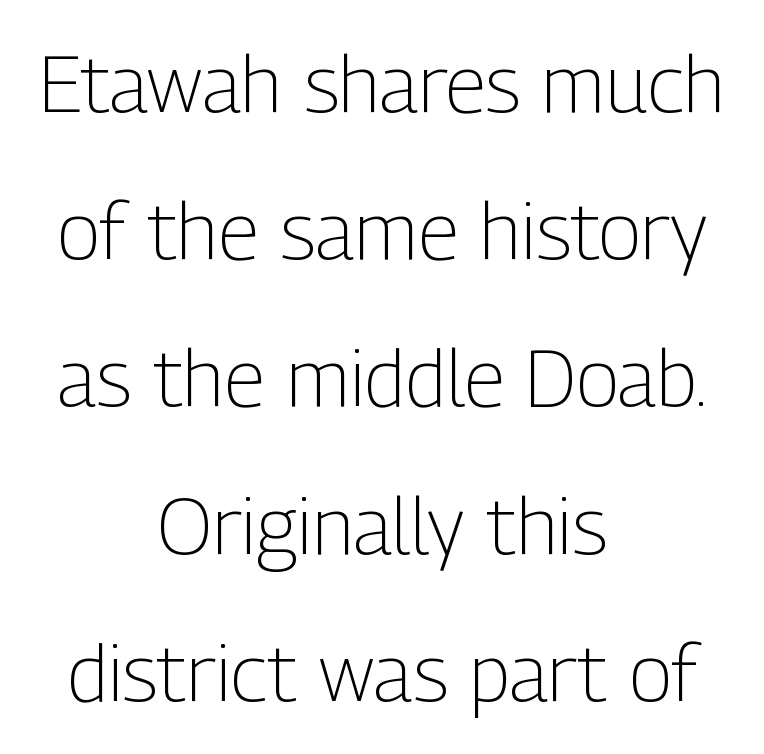
{"serif": "no", "italic": "no", "bold": "no", "weight": "light", "width": "condensed", "stroke_contrast": "low", "x_height": "medium", "monospaced": "no", "underline": "no", "align": "center", "line_spacing_ratio": 1.84, "letter_spacing": "normal", "letter_spacing_em": 0.0, "glyph_px": 80}
